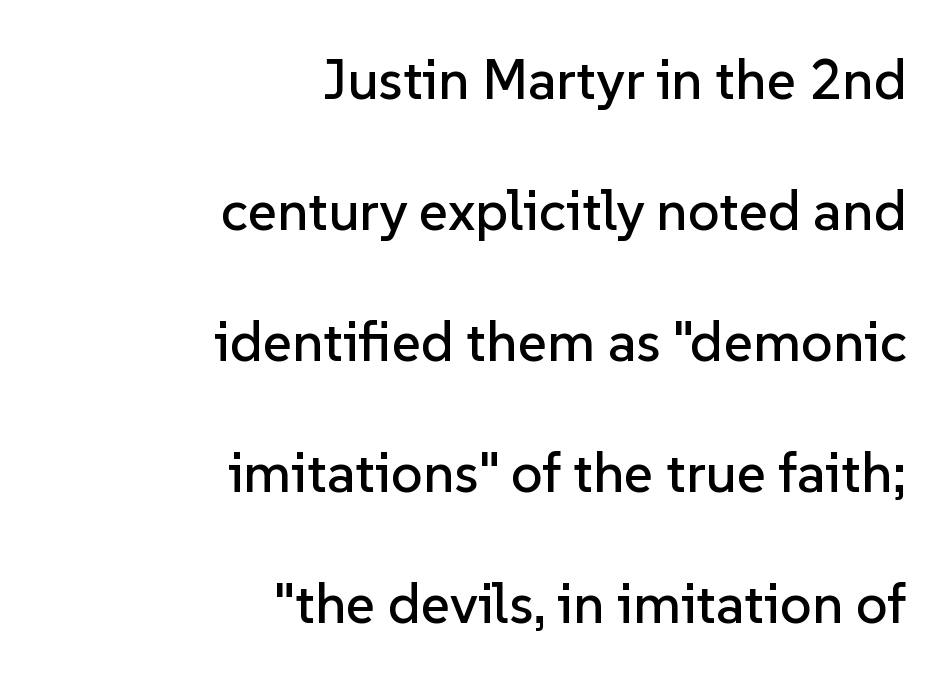
The image shows 56 px sans-serif type, upright; set right-aligned, loose line spacing (2.34x), normal letter spacing, not underlined; low stroke contrast and a medium x-height.
